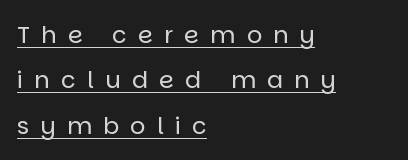
Q: Is the text bold? A: No.
Q: Is the text italic (slanted)? A: No, it is upright.
Q: Is the text underlined? A: Yes.
Q: How is the paragraph aligned? A: Left-aligned.
Q: Is the spacing between letters normal or unusually wide? A: Unusually wide.
